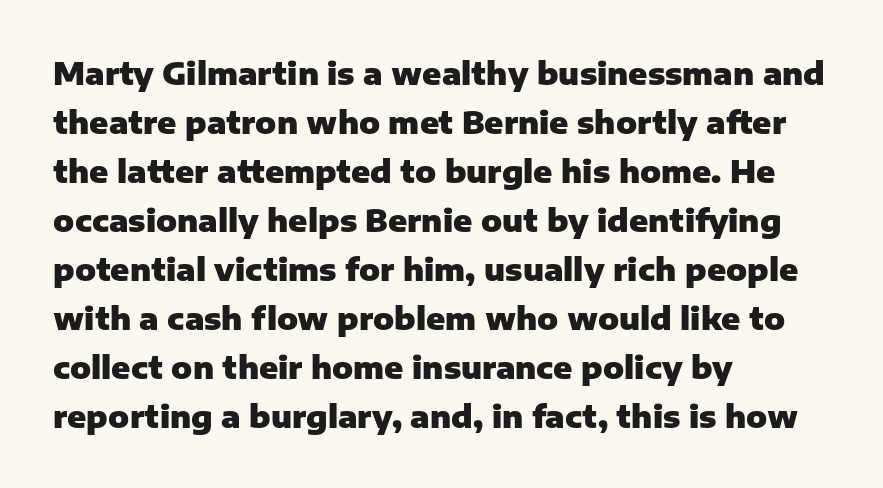
{"serif": "no", "italic": "no", "bold": "yes", "weight": "heavy", "width": "normal", "stroke_contrast": "low", "x_height": "medium", "monospaced": "no", "underline": "no", "align": "left", "line_spacing": "normal", "line_spacing_ratio": 1.58, "letter_spacing": "normal", "letter_spacing_em": 0.0, "glyph_px": 31}
